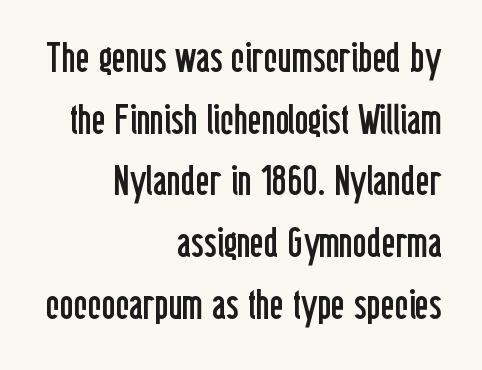
{"serif": "no", "italic": "no", "bold": "no", "weight": "regular", "width": "condensed", "stroke_contrast": "low", "x_height": "medium", "monospaced": "no", "underline": "no", "align": "right", "line_spacing": "normal", "line_spacing_ratio": 1.47, "letter_spacing": "normal", "letter_spacing_em": 0.0, "glyph_px": 42}
